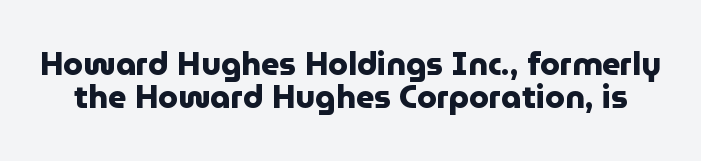
{"serif": "no", "italic": "no", "bold": "yes", "weight": "heavy", "width": "normal", "stroke_contrast": "low", "x_height": "medium", "monospaced": "no", "underline": "no", "line_spacing": "tight", "line_spacing_ratio": 1.03, "letter_spacing": "normal", "letter_spacing_em": 0.0, "glyph_px": 32}
